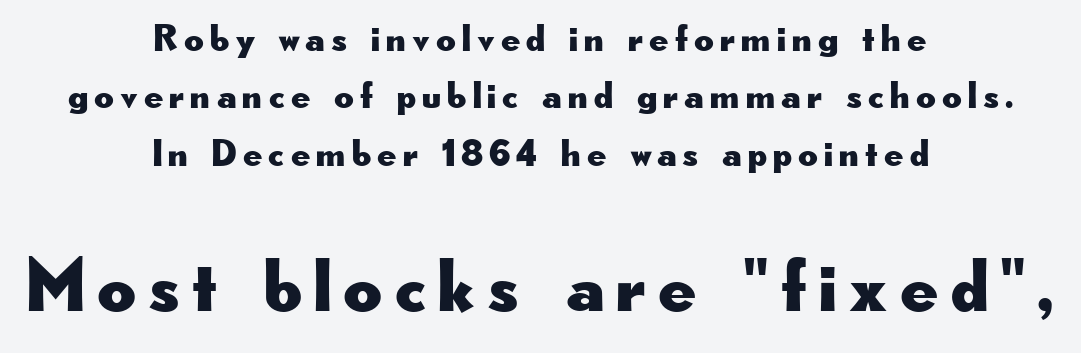
{"serif": "no", "italic": "no", "width": "wide", "stroke_contrast": "low", "x_height": "small", "monospaced": "no", "underline": "no", "align": "center", "line_spacing": "normal", "line_spacing_ratio": 1.51, "larger_block": "second", "size_ratio": 1.97, "glyph_px": 75}
